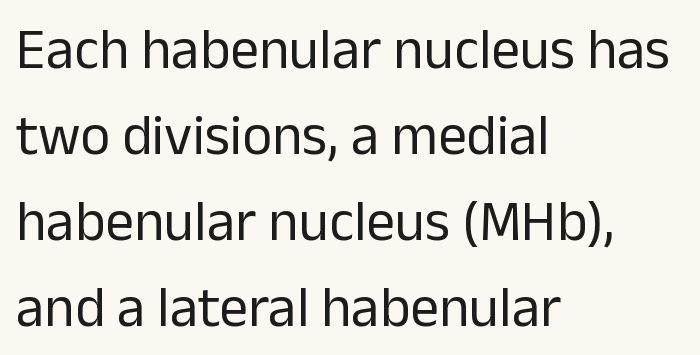
{"serif": "no", "italic": "no", "bold": "no", "weight": "regular", "width": "normal", "stroke_contrast": "low", "x_height": "medium", "monospaced": "no", "underline": "no", "align": "left", "line_spacing": "normal", "line_spacing_ratio": 1.51, "letter_spacing": "normal", "letter_spacing_em": 0.0, "glyph_px": 57}
